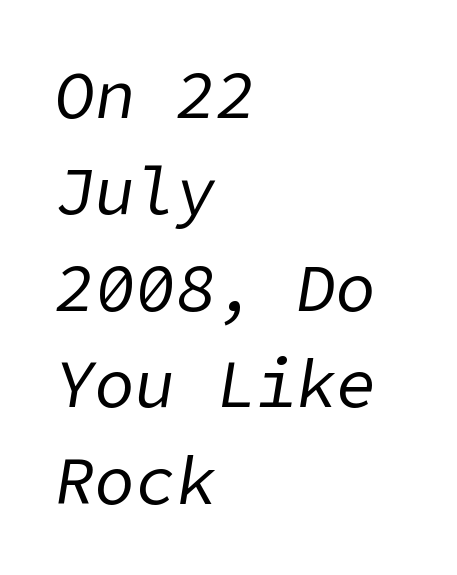
The image shows 67 px regular-weight type, italic (leaning right); set left-aligned, normal line spacing (1.44x), normal letter spacing, not underlined; low stroke contrast and a medium x-height.
